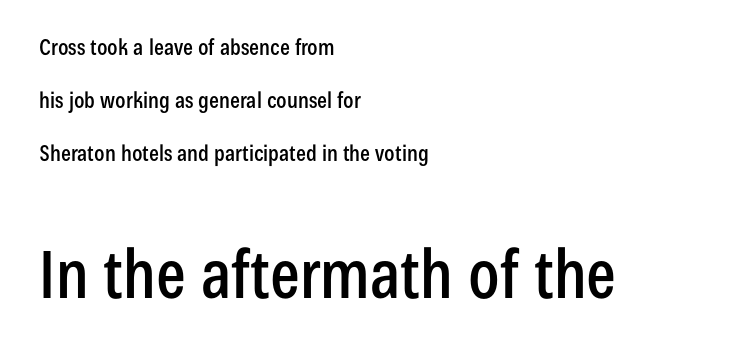
{"serif": "no", "italic": "no", "width": "condensed", "stroke_contrast": "low", "x_height": "medium", "monospaced": "no", "underline": "no", "align": "left", "line_spacing": "loose", "line_spacing_ratio": 2.4, "letter_spacing": "normal", "letter_spacing_em": 0.0, "larger_block": "second", "size_ratio": 3.0, "glyph_px": 66}
